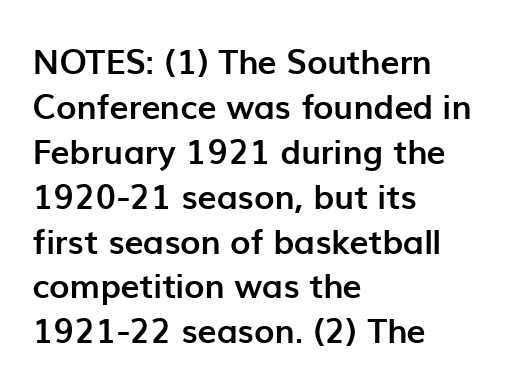
The image shows 34 px semibold sans-serif type, upright; set left-aligned, normal line spacing (1.32x), normal letter spacing, not underlined; low stroke contrast and a medium x-height.
